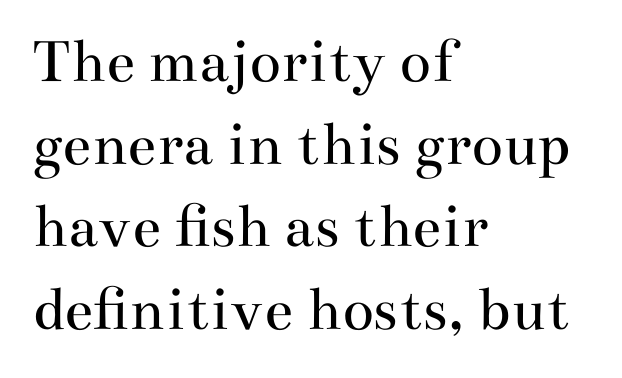
Q: Is the text bold? A: No.
Q: Is the text italic (slanted)? A: No, it is upright.
Q: Is the typeface a serif or a sans-serif typeface? A: Serif.
Q: Is the text underlined? A: No.
Q: How is the paragraph aligned? A: Left-aligned.
Q: Is the spacing between letters normal or unusually wide? A: Normal.
Q: Is the spacing between lines tight, normal or loose? A: Normal.
Q: Width (condensed, normal, or wide)? A: Wide.
Q: Stroke contrast? A: Medium.
Q: x-height? A: Small.
Q: Monospaced? A: No.
